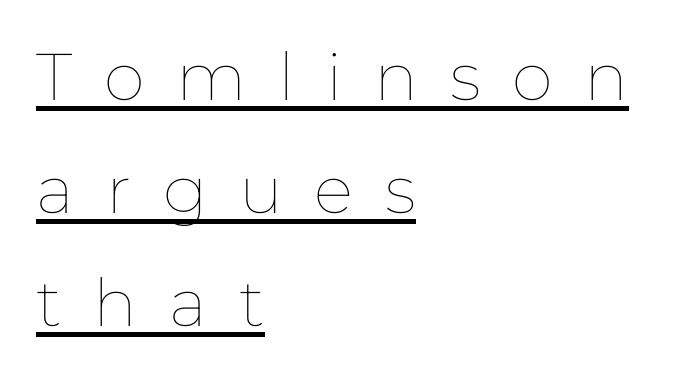
{"italic": "no", "bold": "no", "weight": "thin", "width": "normal", "stroke_contrast": "low", "x_height": "medium", "monospaced": "no", "underline": "yes", "align": "left", "line_spacing_ratio": 1.71, "letter_spacing": "wide", "letter_spacing_em": 0.48, "glyph_px": 66}
